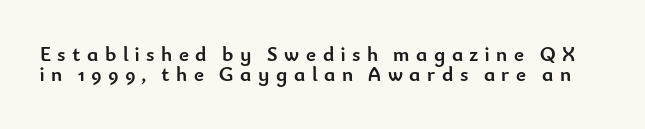
The image shows 21 px bold type, upright; set tight line spacing (0.97x), unusually wide letter spacing (+0.31 em), not underlined.
